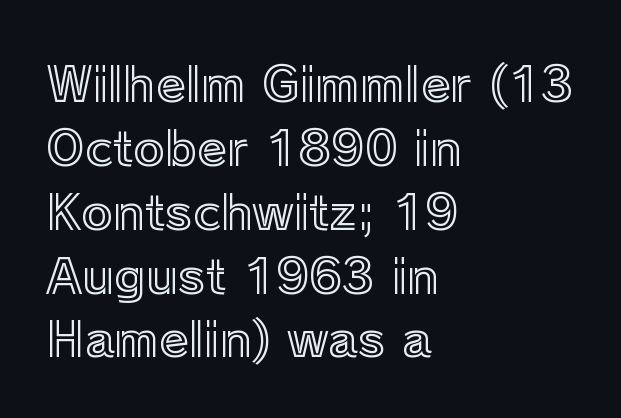
{"italic": "no", "width": "normal", "x_height": "medium", "monospaced": "no", "underline": "no", "align": "left", "line_spacing": "normal", "line_spacing_ratio": 1.33, "letter_spacing": "normal", "letter_spacing_em": 0.0, "glyph_px": 48}
